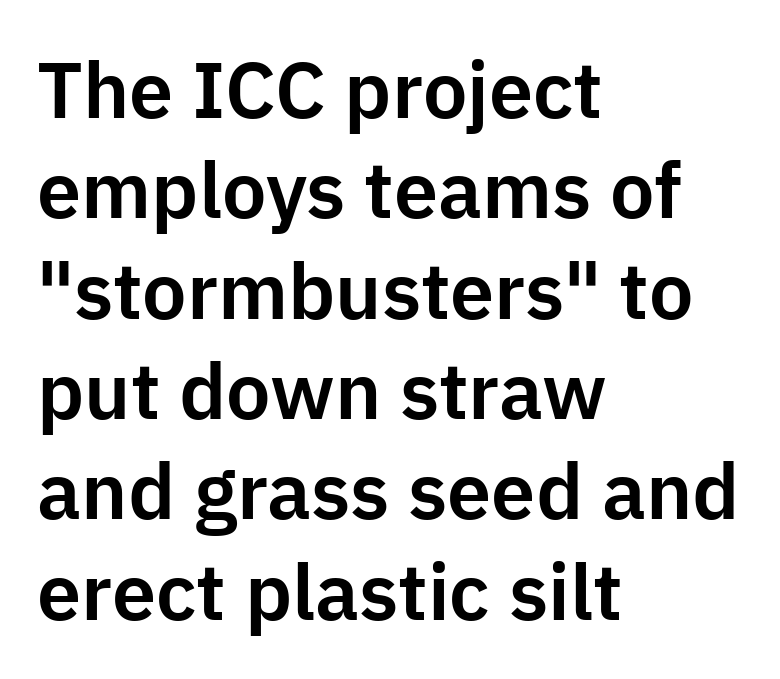
{"serif": "no", "italic": "no", "width": "normal", "stroke_contrast": "low", "x_height": "medium", "monospaced": "no", "underline": "no", "align": "left", "line_spacing": "normal", "line_spacing_ratio": 1.27, "letter_spacing": "normal", "letter_spacing_em": 0.0, "glyph_px": 79}
